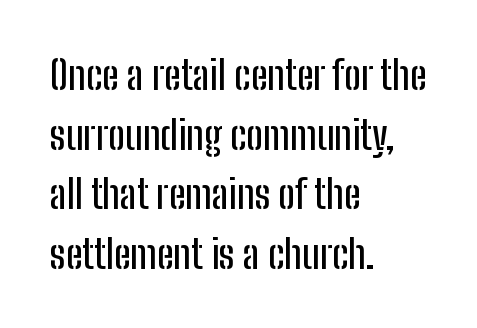
{"serif": "no", "italic": "no", "width": "condensed", "stroke_contrast": "low", "x_height": "medium", "monospaced": "no", "underline": "no", "align": "left", "line_spacing": "normal", "line_spacing_ratio": 1.49, "letter_spacing": "normal", "letter_spacing_em": 0.0, "glyph_px": 40}
